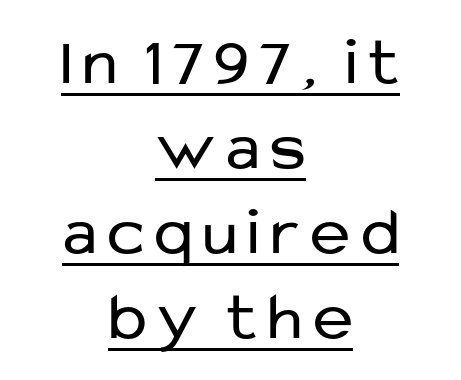
The paragraph has two soft edges and a firm central axis. Tall strokes in this sample are plumb rather than angled. Bold? No — there's no thickening of the strokes. Whoever set this chose a conventional vertical rhythm.
